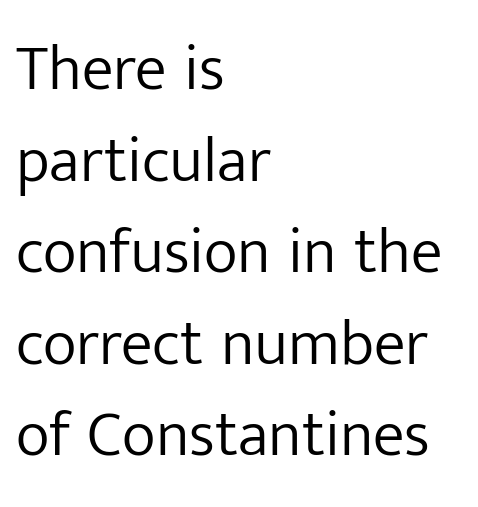
The image shows 64 px light sans-serif type, upright; set left-aligned, normal line spacing (1.43x), normal letter spacing, not underlined; low stroke contrast and a medium x-height.
